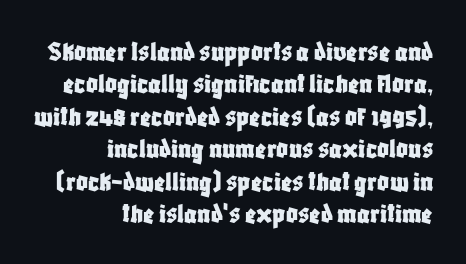
Q: Is the text italic (slanted)? A: No, it is upright.
Q: Is the typeface a serif or a sans-serif typeface? A: Sans-serif.
Q: Is the text underlined? A: No.
Q: How is the paragraph aligned? A: Right-aligned.
Q: Is the spacing between letters normal or unusually wide? A: Normal.
Q: Is the spacing between lines tight, normal or loose? A: Tight.
Q: Width (condensed, normal, or wide)? A: Condensed.
Q: Stroke contrast? A: Low.
Q: x-height? A: Large.
Q: Monospaced? A: No.
